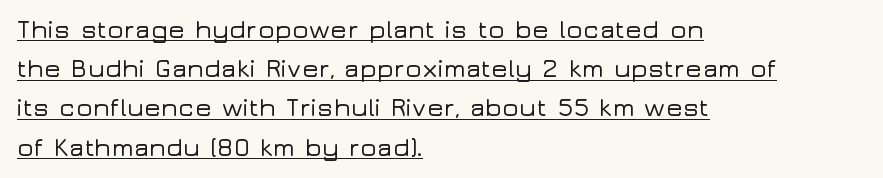
The image shows 25 px text type, upright; set left-aligned, normal line spacing (1.57x), normal letter spacing, underlined.
